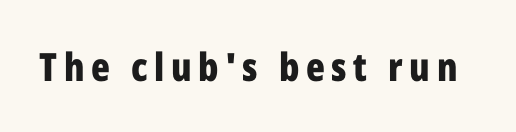
The image shows 39 px bold, condensed sans-serif type, upright; set not underlined; low stroke contrast and a medium x-height.
